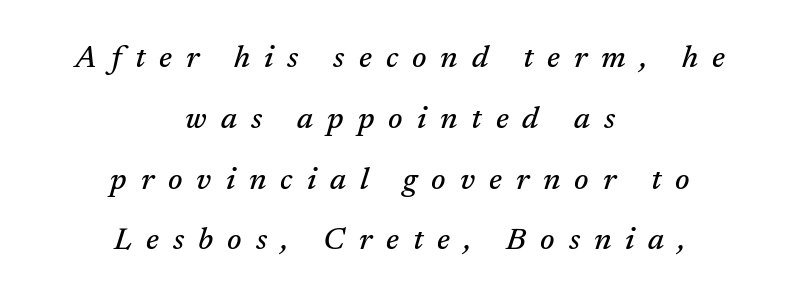
The image shows 31 px serif type, italic (leaning right); set centered, loose line spacing (1.96x), unusually wide letter spacing (+0.45 em), not underlined; medium stroke contrast and a medium x-height.
